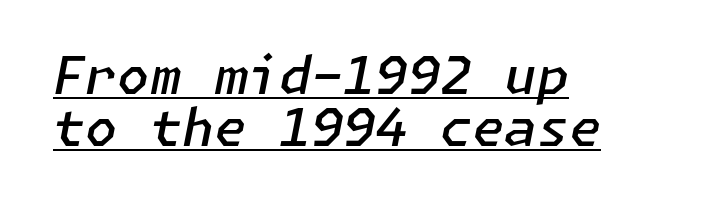
Q: Is the text bold? A: Semi-bold.
Q: Is the text italic (slanted)? A: Yes, it leans right by about 11 degrees.
Q: Is the text underlined? A: Yes.
Q: How is the paragraph aligned? A: Left-aligned.
Q: Is the spacing between letters normal or unusually wide? A: Normal.
Q: Is the spacing between lines tight, normal or loose? A: Tight.
Q: Width (condensed, normal, or wide)? A: Normal.
Q: Stroke contrast? A: Low.
Q: x-height? A: Medium.
